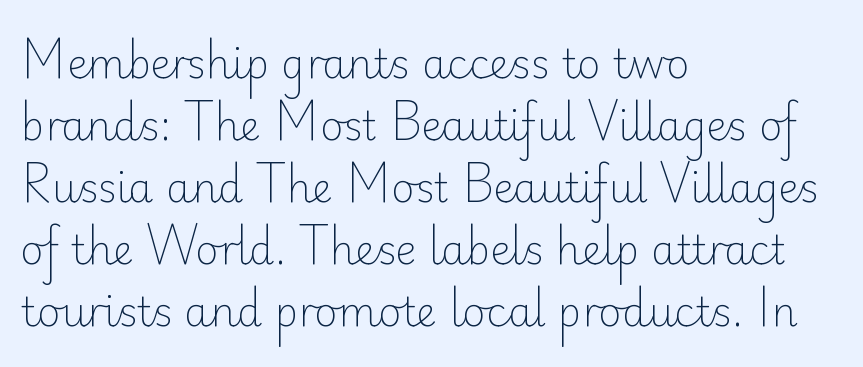
The image shows 40 px light sans-serif type, upright; set left-aligned, normal line spacing (1.55x), normal letter spacing, not underlined; low stroke contrast and a small x-height.
